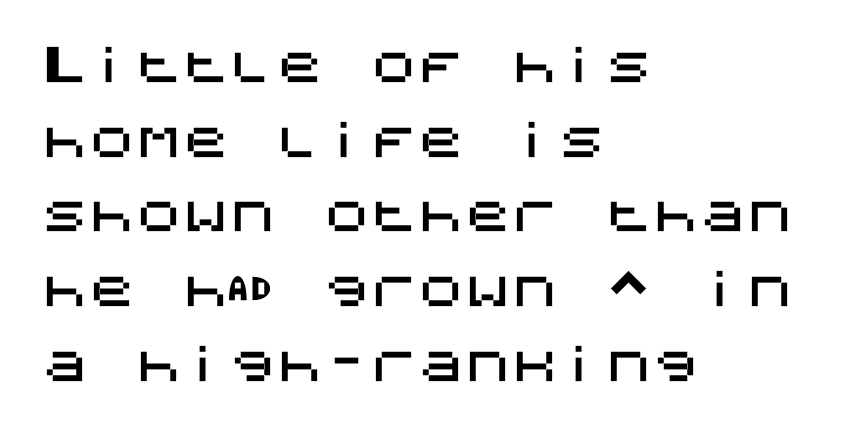
The image shows 47 px sans-serif type, upright; set left-aligned, normal line spacing (1.59x), normal letter spacing, not underlined; medium stroke contrast and a large x-height.
